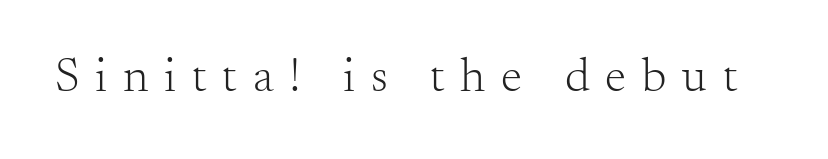
Think of a printed novel: that variable character pitch is what you see here. The zone under the glyphs is completely vacant. Posture: upright roman. Letter spacing: wide.
